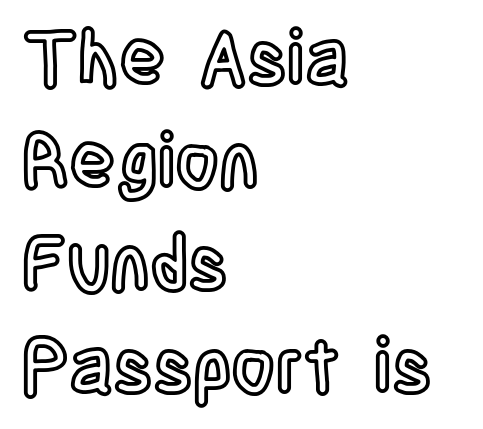
The image shows 76 px condensed type, upright; set left-aligned, normal line spacing (1.35x), normal letter spacing, not underlined; a large x-height.
